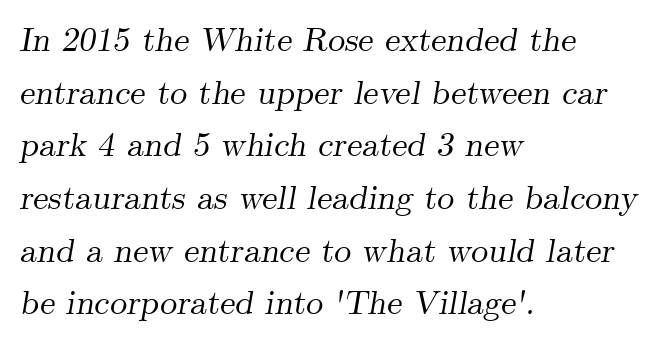
Glance below the letters and you will spot only blank space. Tracking value appears to be zero — textbook default spacing. Posture: slanted. Successive baselines arrive at the customary interval. The letters carry serifs — small finishing strokes at the ends of their stems.
